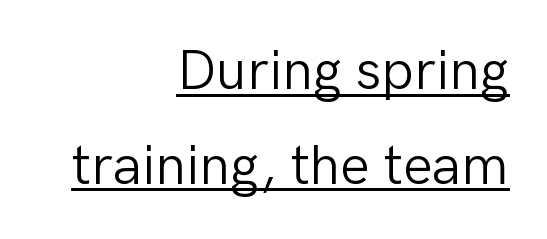
The image shows 56 px light sans-serif type, upright; set right-aligned, normal line spacing (1.69x), normal letter spacing, underlined; low stroke contrast and a medium x-height.
